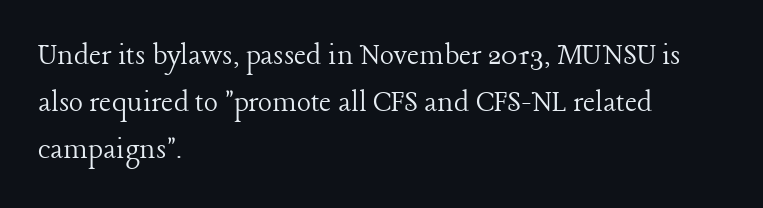
The image shows 33 px light serif type, upright; set left-aligned, normal line spacing (1.43x), normal letter spacing, not underlined; low stroke contrast and a medium x-height.
